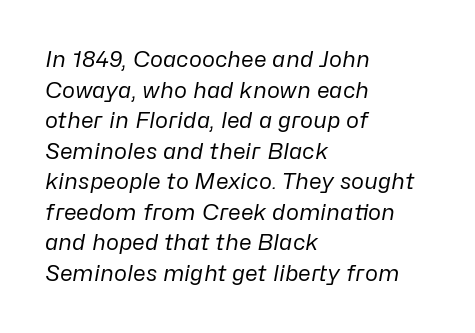
Q: Is the text bold? A: No.
Q: Is the text italic (slanted)? A: Yes, it leans right by about 10 degrees.
Q: Is the text underlined? A: No.
Q: How is the paragraph aligned? A: Left-aligned.
Q: Is the spacing between letters normal or unusually wide? A: Normal.
Q: Is the spacing between lines tight, normal or loose? A: Normal.
